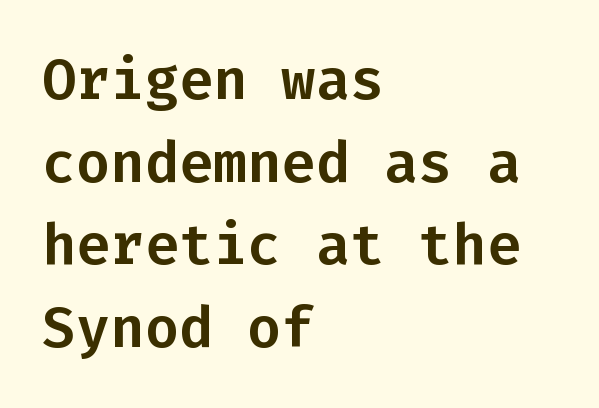
{"serif": "no", "italic": "no", "width": "normal", "stroke_contrast": "low", "x_height": "medium", "monospaced": "yes", "underline": "no", "align": "left", "line_spacing": "normal", "line_spacing_ratio": 1.45, "letter_spacing": "normal", "letter_spacing_em": 0.0, "glyph_px": 57}
